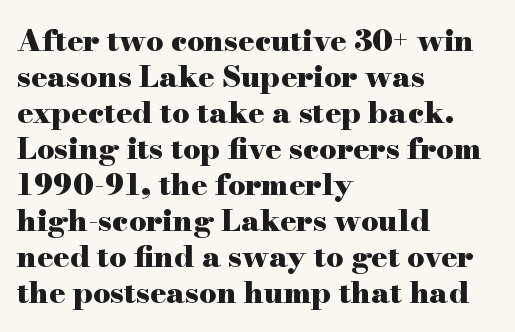
Q: Is the text bold? A: Yes.
Q: Is the text italic (slanted)? A: No, it is upright.
Q: Is the typeface a serif or a sans-serif typeface? A: Serif.
Q: Is the text underlined? A: No.
Q: How is the paragraph aligned? A: Left-aligned.
Q: Is the spacing between letters normal or unusually wide? A: Normal.
Q: Width (condensed, normal, or wide)? A: Wide.
Q: Stroke contrast? A: High.
Q: x-height? A: Small.
Q: Monospaced? A: No.
